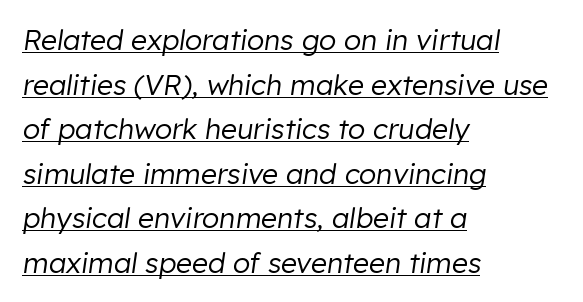
The image shows 28 px regular-weight type, italic (leaning right); set left-aligned, normal line spacing (1.59x), normal letter spacing, underlined; low stroke contrast and a medium x-height.
